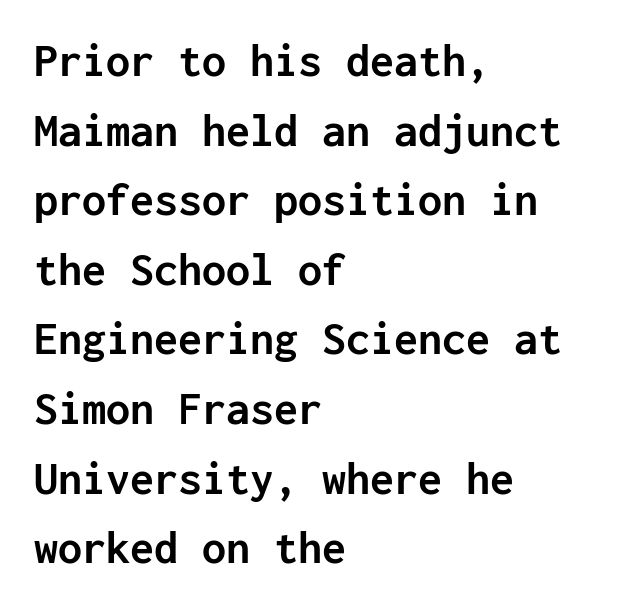
The image shows 48 px semibold sans-serif type, upright, monospaced; set left-aligned, normal line spacing (1.45x), normal letter spacing, not underlined; low stroke contrast and a medium x-height.
